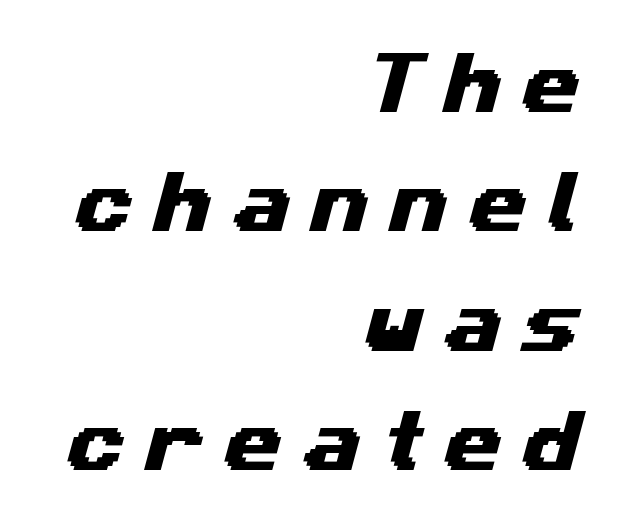
The image shows 67 px wide sans-serif type; set right-aligned, line spacing 1.78x, unusually wide letter spacing (+0.3 em), not underlined; medium stroke contrast and a medium x-height.
